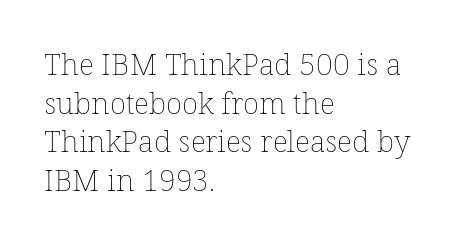
{"italic": "no", "bold": "no", "weight": "thin", "width": "normal", "stroke_contrast": "low", "x_height": "medium", "monospaced": "no", "underline": "no", "align": "left", "line_spacing": "normal", "line_spacing_ratio": 1.29, "letter_spacing": "normal", "letter_spacing_em": 0.0, "glyph_px": 30}
